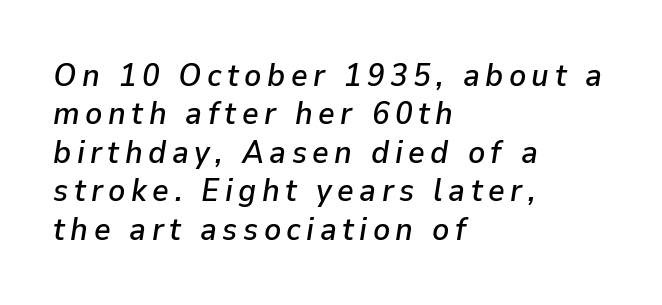
Q: Is the text italic (slanted)? A: Yes, it leans right by about 9 degrees.
Q: Is the text underlined? A: No.
Q: How is the paragraph aligned? A: Left-aligned.
Q: Width (condensed, normal, or wide)? A: Normal.
Q: Stroke contrast? A: Low.
Q: x-height? A: Medium.
Q: Monospaced? A: No.
